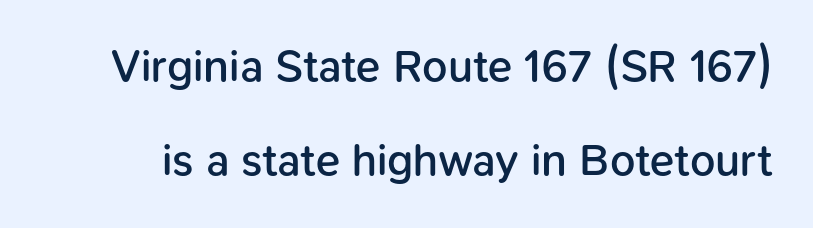
The image shows 45 px semibold sans-serif type, upright; set loose line spacing (2.1x), normal letter spacing, not underlined; low stroke contrast and a medium x-height.
